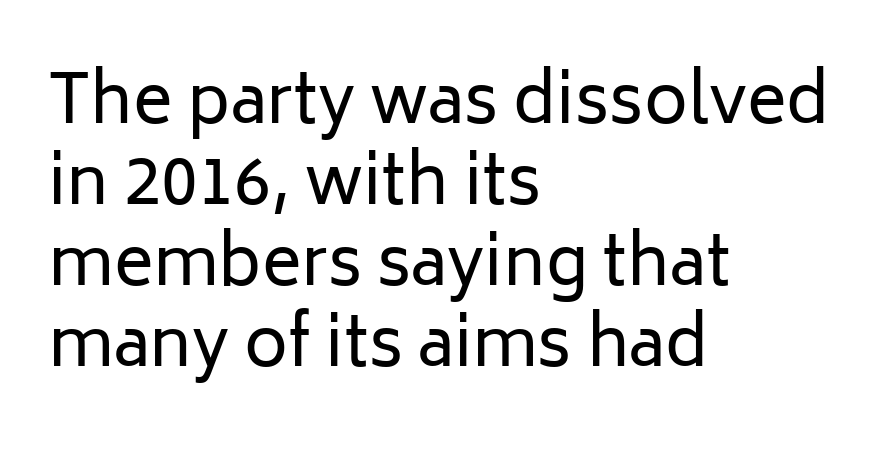
Q: Is the text bold? A: No.
Q: Is the text italic (slanted)? A: No, it is upright.
Q: Is the typeface a serif or a sans-serif typeface? A: Sans-serif.
Q: Is the text underlined? A: No.
Q: How is the paragraph aligned? A: Left-aligned.
Q: Is the spacing between letters normal or unusually wide? A: Normal.
Q: Width (condensed, normal, or wide)? A: Normal.
Q: Stroke contrast? A: Low.
Q: x-height? A: Medium.
Q: Monospaced? A: No.
